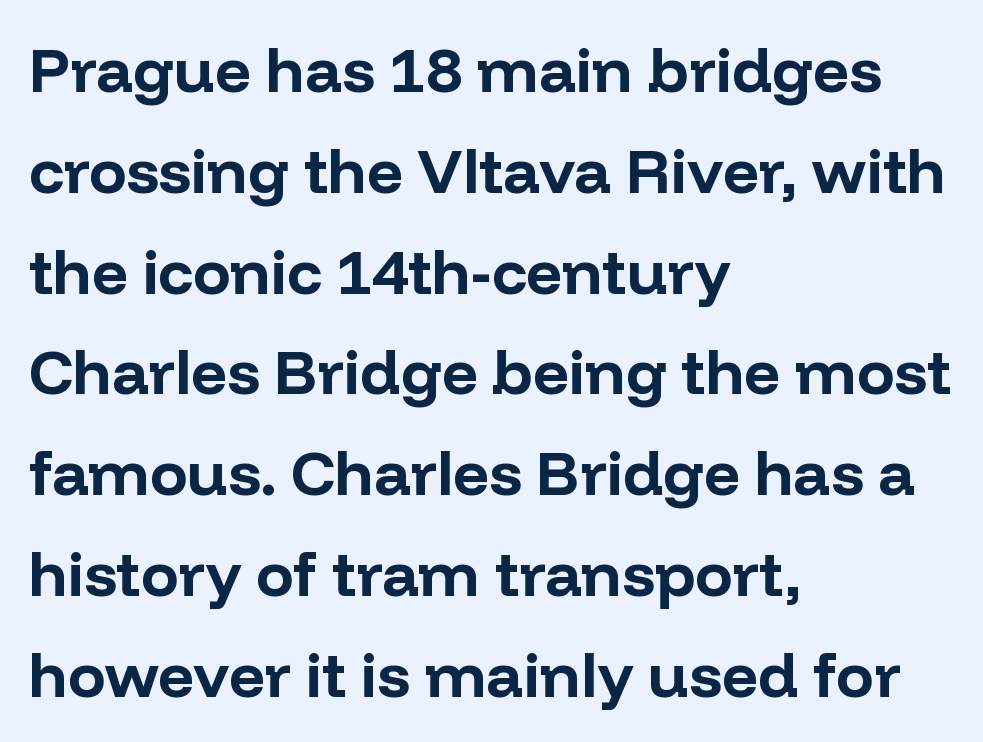
Letterform terminals end flat and unadorned throughout the passage. Type without underlining. Look at the stroke-to-counter ratio: heavy, a bold. Note the varied advance widths — an 'i' is clearly narrower than an 'm'. The paragraph shown leans on its left margin.
